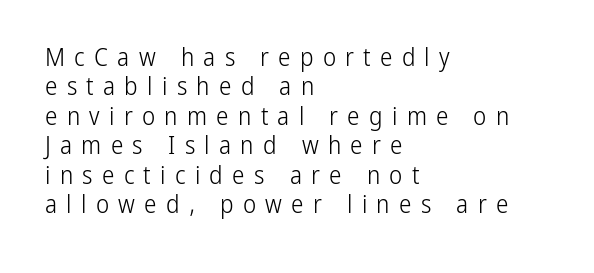
{"italic": "no", "bold": "no", "underline": "no", "align": "left", "line_spacing_ratio": 1.18, "letter_spacing": "wide", "letter_spacing_em": 0.37, "glyph_px": 25}
